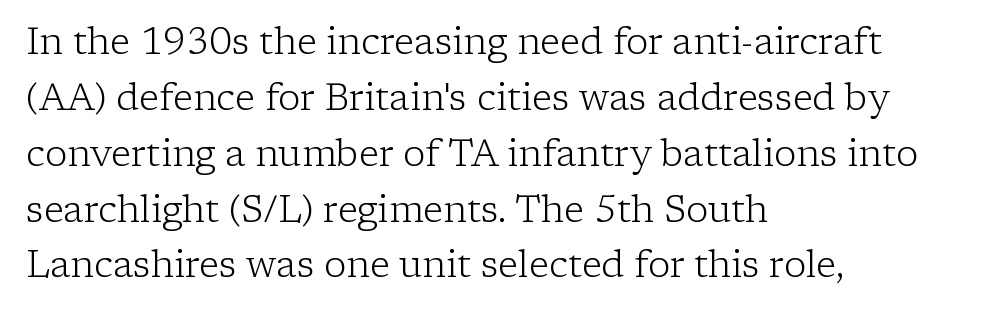
The image shows 37 px light serif type, upright; set left-aligned, normal line spacing (1.51x), normal letter spacing, not underlined; low stroke contrast and a medium x-height.
